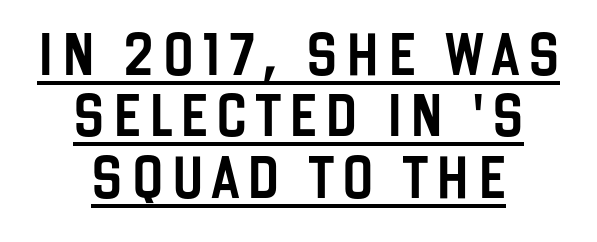
Q: Is the text italic (slanted)? A: No, it is upright.
Q: Is the typeface a serif or a sans-serif typeface? A: Sans-serif.
Q: Is the text underlined? A: Yes.
Q: How is the paragraph aligned? A: Centered.
Q: Is the spacing between letters normal or unusually wide? A: Unusually wide.
Q: Is the spacing between lines tight, normal or loose? A: Normal.
Q: Width (condensed, normal, or wide)? A: Condensed.
Q: Stroke contrast? A: Low.
Q: x-height? A: Large.
Q: Monospaced? A: No.
